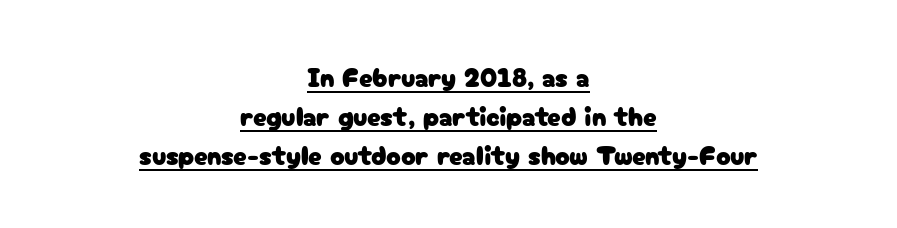
Rows of type keep a routine distance in the vertical direction. Inter-character spacing is left at the font's built-in metrics. Typeset on center — no edge is straight. Check the space under the baseline: a stroke is drawn there. Notice how the stems are strictly vertical — no italics here.
